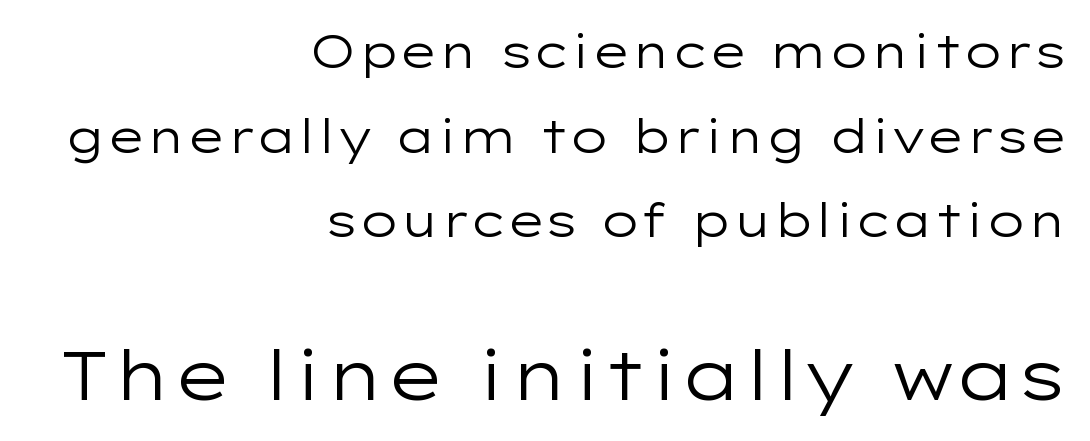
Q: Is the text bold? A: No.
Q: Is the text italic (slanted)? A: No, it is upright.
Q: Is the typeface a serif or a sans-serif typeface? A: Sans-serif.
Q: Is the text underlined? A: No.
Q: How is the paragraph aligned? A: Right-aligned.
Q: Is the spacing between letters normal or unusually wide? A: Normal.
Q: Which block of text is set in a larger size, the first (top) or the second (bottom)? A: The second (bottom) one.
Q: Width (condensed, normal, or wide)? A: Wide.
Q: Stroke contrast? A: Low.
Q: x-height? A: Medium.
Q: Monospaced? A: No.
